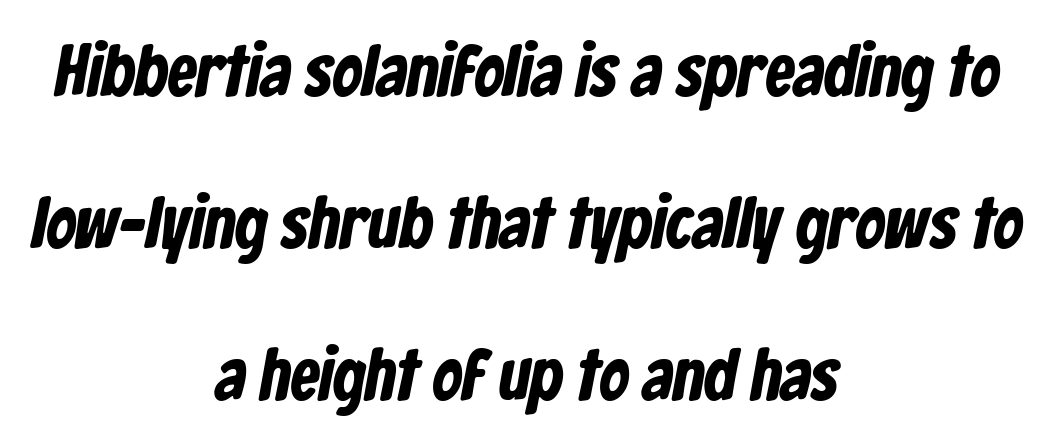
Q: Is the typeface a serif or a sans-serif typeface? A: Sans-serif.
Q: Is the text underlined? A: No.
Q: How is the paragraph aligned? A: Centered.
Q: Is the spacing between letters normal or unusually wide? A: Normal.
Q: Is the spacing between lines tight, normal or loose? A: Loose.
Q: Width (condensed, normal, or wide)? A: Condensed.
Q: Stroke contrast? A: Low.
Q: x-height? A: Medium.
Q: Monospaced? A: No.
